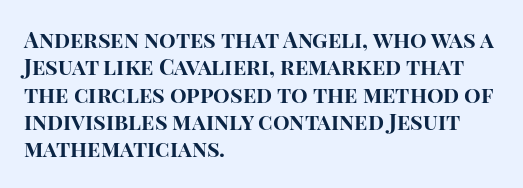
Q: Is the text bold? A: Yes.
Q: Is the text italic (slanted)? A: No, it is upright.
Q: Is the text underlined? A: No.
Q: How is the paragraph aligned? A: Left-aligned.
Q: Is the spacing between letters normal or unusually wide? A: Normal.
